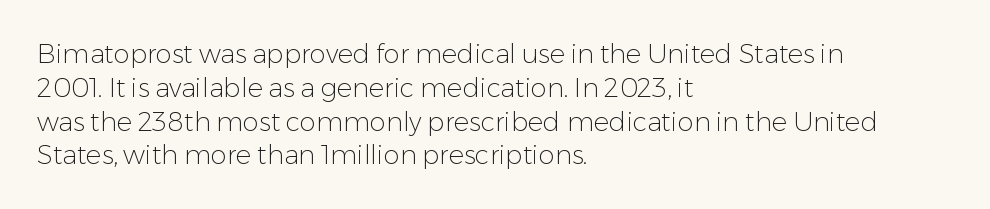
Q: Is the text bold? A: No.
Q: Is the text italic (slanted)? A: No, it is upright.
Q: Is the text underlined? A: No.
Q: How is the paragraph aligned? A: Left-aligned.
Q: Is the spacing between letters normal or unusually wide? A: Normal.
Q: Is the spacing between lines tight, normal or loose? A: Normal.
